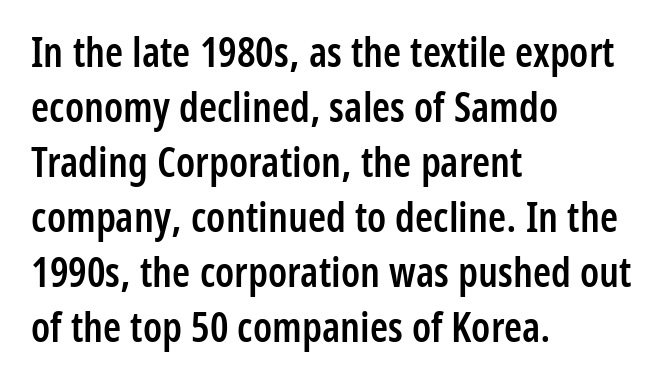
The image shows 41 px semibold, condensed sans-serif type, upright; set left-aligned, normal line spacing (1.34x), normal letter spacing, not underlined; low stroke contrast and a medium x-height.
